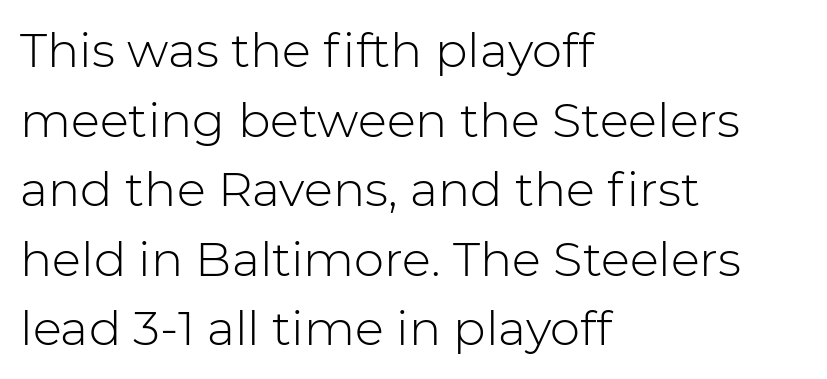
Q: Is the text bold? A: No.
Q: Is the text italic (slanted)? A: No, it is upright.
Q: Is the typeface a serif or a sans-serif typeface? A: Sans-serif.
Q: Is the text underlined? A: No.
Q: How is the paragraph aligned? A: Left-aligned.
Q: Is the spacing between letters normal or unusually wide? A: Normal.
Q: Is the spacing between lines tight, normal or loose? A: Normal.
Q: Width (condensed, normal, or wide)? A: Normal.
Q: Stroke contrast? A: Low.
Q: x-height? A: Medium.
Q: Monospaced? A: No.
